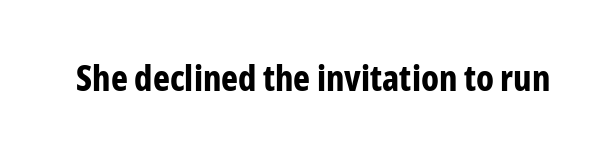
The image shows 36 px bold, condensed sans-serif type, upright; set normal letter spacing, not underlined; low stroke contrast and a medium x-height.
